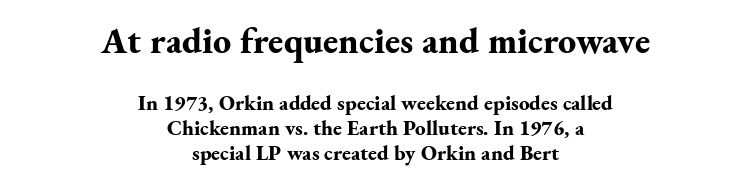
{"serif": "yes", "italic": "no", "bold": "yes", "weight": "bold", "width": "normal", "stroke_contrast": "medium", "x_height": "small", "monospaced": "no", "underline": "no", "align": "center", "line_spacing_ratio": 1.19, "letter_spacing": "normal", "letter_spacing_em": 0.0, "larger_block": "first", "size_ratio": 1.71, "glyph_px": 36}
